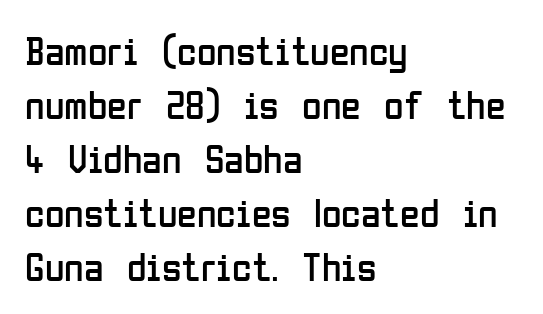
{"serif": "no", "italic": "no", "bold": "no", "weight": "regular", "width": "condensed", "stroke_contrast": "low", "x_height": "medium", "monospaced": "no", "underline": "no", "align": "left", "line_spacing": "normal", "line_spacing_ratio": 1.35, "letter_spacing": "normal", "letter_spacing_em": 0.0, "glyph_px": 40}
